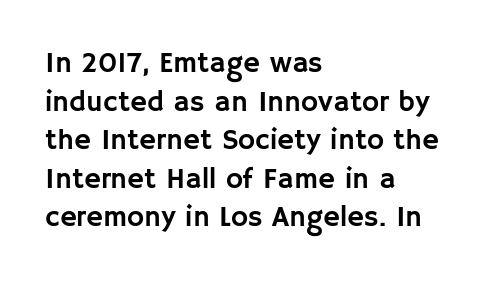
Q: Is the text italic (slanted)? A: No, it is upright.
Q: Is the typeface a serif or a sans-serif typeface? A: Sans-serif.
Q: Is the text underlined? A: No.
Q: How is the paragraph aligned? A: Left-aligned.
Q: Is the spacing between letters normal or unusually wide? A: Normal.
Q: Is the spacing between lines tight, normal or loose? A: Normal.
Q: Width (condensed, normal, or wide)? A: Normal.
Q: Stroke contrast? A: Low.
Q: x-height? A: Large.
Q: Monospaced? A: No.
